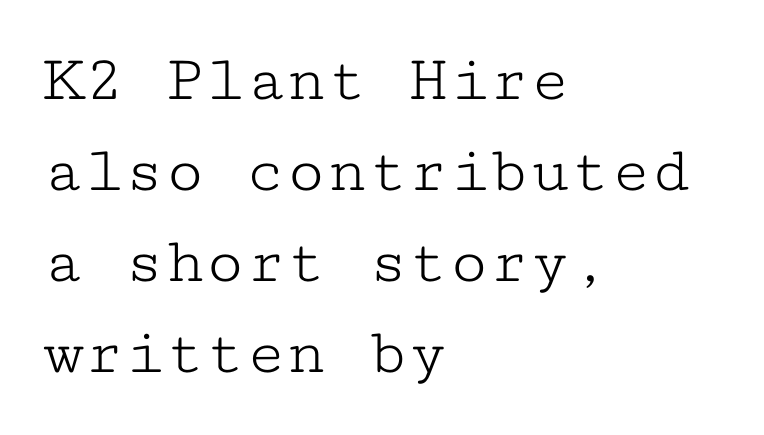
{"serif": "yes", "italic": "no", "bold": "no", "weight": "light", "width": "wide", "stroke_contrast": "low", "x_height": "medium", "monospaced": "yes", "underline": "no", "align": "left", "line_spacing": "normal", "line_spacing_ratio": 1.36, "letter_spacing": "normal", "letter_spacing_em": 0.0, "glyph_px": 67}
